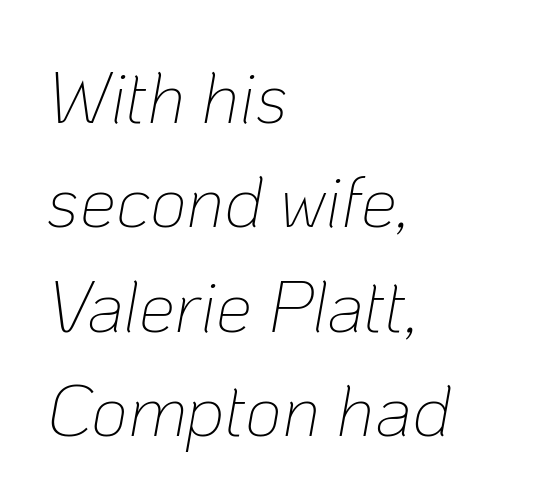
The image shows 72 px thin type, italic (leaning right); set left-aligned, normal line spacing (1.45x), normal letter spacing, not underlined; low stroke contrast and a medium x-height.
